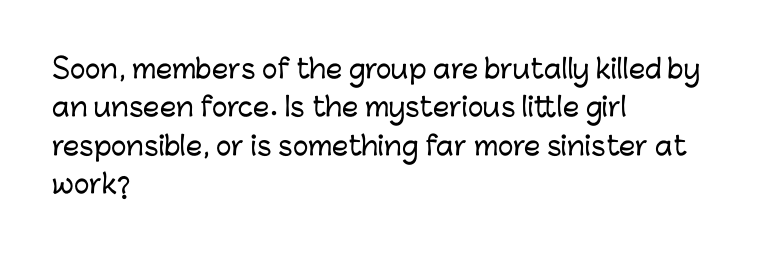
{"italic": "no", "underline": "no", "align": "left", "line_spacing": "normal", "line_spacing_ratio": 1.48, "letter_spacing": "normal", "letter_spacing_em": 0.0, "glyph_px": 26}
